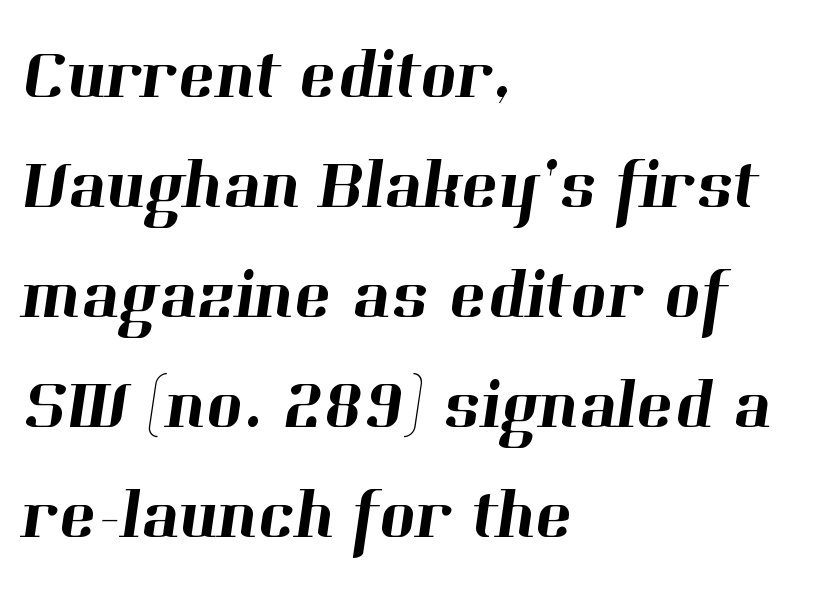
Q: Is the typeface a serif or a sans-serif typeface? A: Serif.
Q: Is the text underlined? A: No.
Q: How is the paragraph aligned? A: Left-aligned.
Q: Is the spacing between letters normal or unusually wide? A: Normal.
Q: Is the spacing between lines tight, normal or loose? A: Normal.
Q: Width (condensed, normal, or wide)? A: Normal.
Q: Stroke contrast? A: High.
Q: x-height? A: Medium.
Q: Monospaced? A: No.
